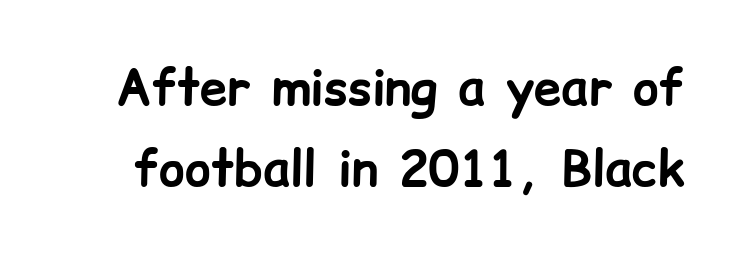
The image shows 49 px bold sans-serif type, upright; set normal line spacing (1.66x), normal letter spacing, not underlined; low stroke contrast and a medium x-height.
